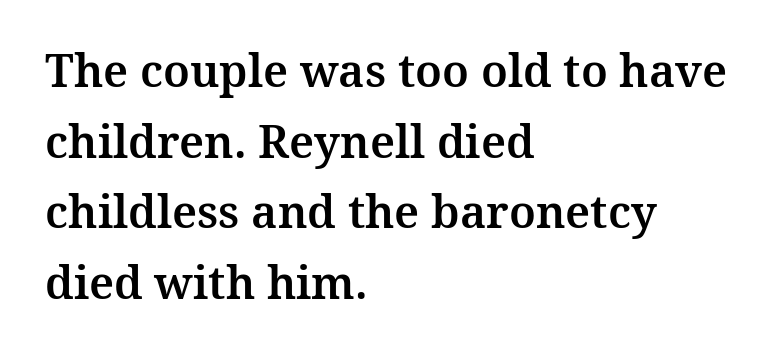
The image shows 45 px serif type, upright; set left-aligned, normal line spacing (1.57x), normal letter spacing, not underlined; medium stroke contrast and a medium x-height.
